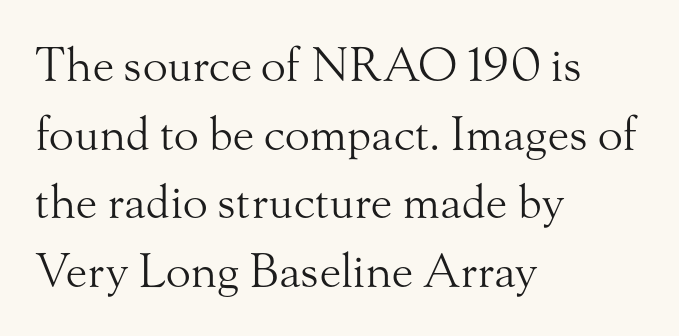
Varying glyph widths throughout — classic text-font behaviour. How would I describe the line gaps? Plain and ordinary. In terms of posture, this sample is upright. The text was rendered using a seriffed face with decorative stroke endings. A classic flush-left, rag-right setting is used for this passage. The words here are not underlined.
